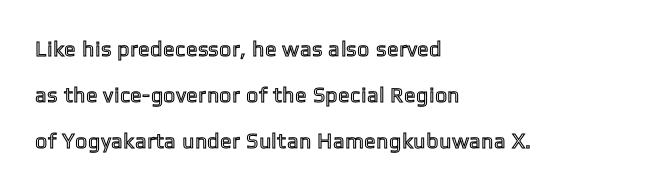
{"italic": "no", "underline": "no", "align": "left", "line_spacing": "loose", "line_spacing_ratio": 2.18, "glyph_px": 21}
